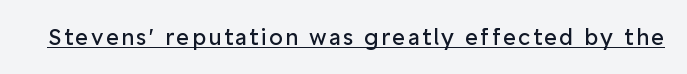
This sample uses an upright cut, with every glyph sitting square on the baseline. The face used here appears with an underline applied. Is the stroke heavy? The answer is a plain regular-or-lighter.
